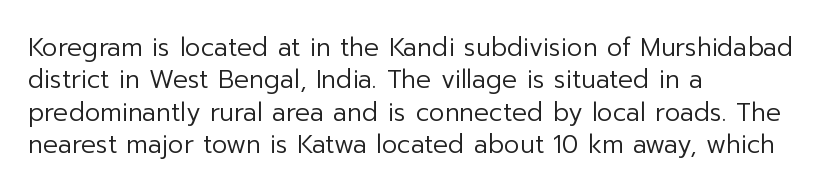
{"italic": "no", "bold": "no", "underline": "no", "align": "left", "line_spacing": "normal", "line_spacing_ratio": 1.3, "letter_spacing": "normal", "letter_spacing_em": 0.0, "glyph_px": 25}
